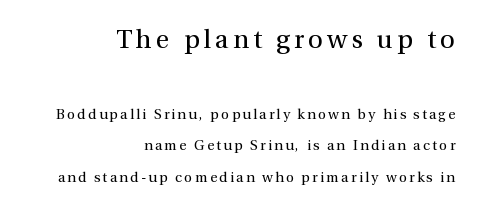
{"italic": "no", "bold": "no", "underline": "no", "align": "right", "line_spacing": "loose", "line_spacing_ratio": 2.26, "larger_block": "first", "size_ratio": 1.86, "glyph_px": 26}
